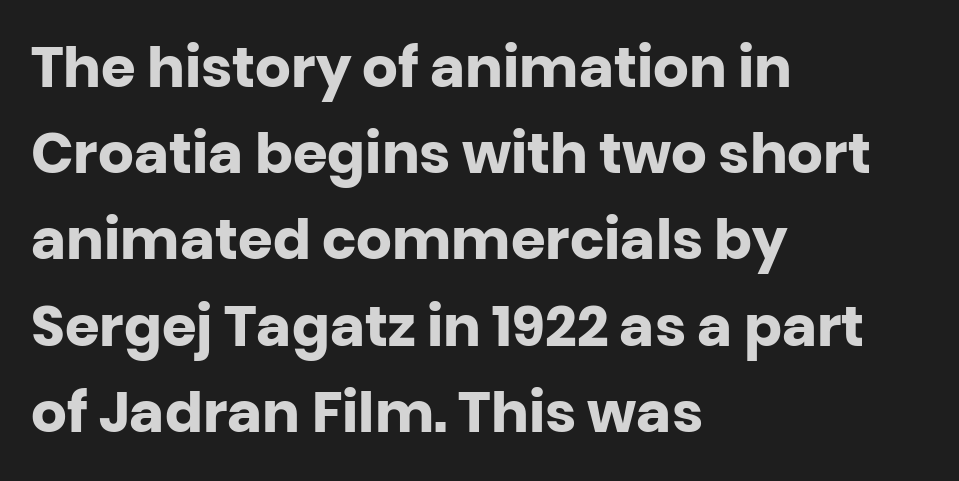
The image shows 56 px heavy sans-serif type, upright; set left-aligned, normal line spacing (1.54x), normal letter spacing, not underlined; low stroke contrast and a large x-height.
